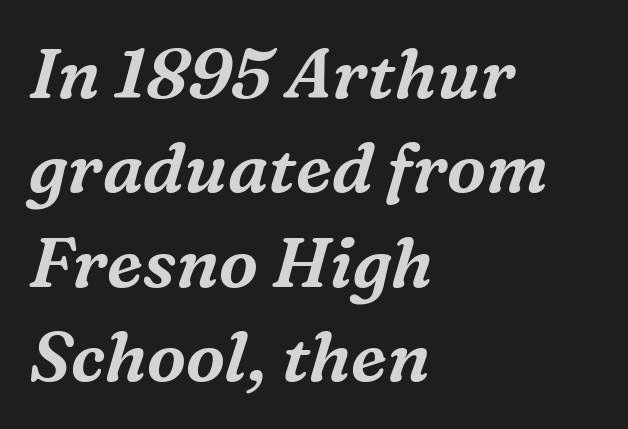
Q: Is the text italic (slanted)? A: Yes, it leans right by about 16 degrees.
Q: Is the typeface a serif or a sans-serif typeface? A: Serif.
Q: Is the text underlined? A: No.
Q: How is the paragraph aligned? A: Left-aligned.
Q: Is the spacing between letters normal or unusually wide? A: Normal.
Q: Is the spacing between lines tight, normal or loose? A: Normal.
Q: Width (condensed, normal, or wide)? A: Normal.
Q: Stroke contrast? A: Medium.
Q: x-height? A: Medium.
Q: Monospaced? A: No.
